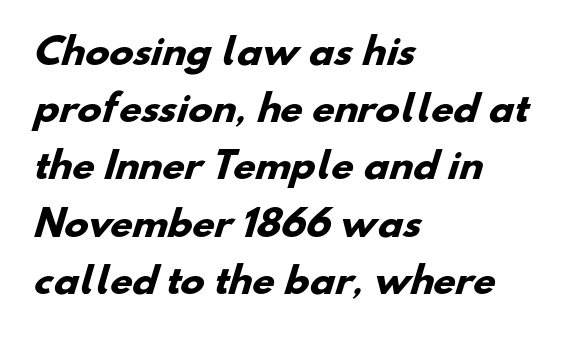
Q: Is the text bold? A: Yes.
Q: Is the typeface a serif or a sans-serif typeface? A: Sans-serif.
Q: Is the text underlined? A: No.
Q: How is the paragraph aligned? A: Left-aligned.
Q: Is the spacing between letters normal or unusually wide? A: Normal.
Q: Is the spacing between lines tight, normal or loose? A: Normal.
Q: Width (condensed, normal, or wide)? A: Normal.
Q: Stroke contrast? A: Low.
Q: x-height? A: Small.
Q: Monospaced? A: No.
